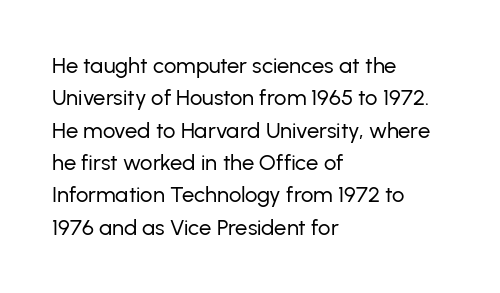
Q: Is the text bold? A: No.
Q: Is the text italic (slanted)? A: No, it is upright.
Q: Is the text underlined? A: No.
Q: How is the paragraph aligned? A: Left-aligned.
Q: Is the spacing between letters normal or unusually wide? A: Normal.
Q: Is the spacing between lines tight, normal or loose? A: Normal.
